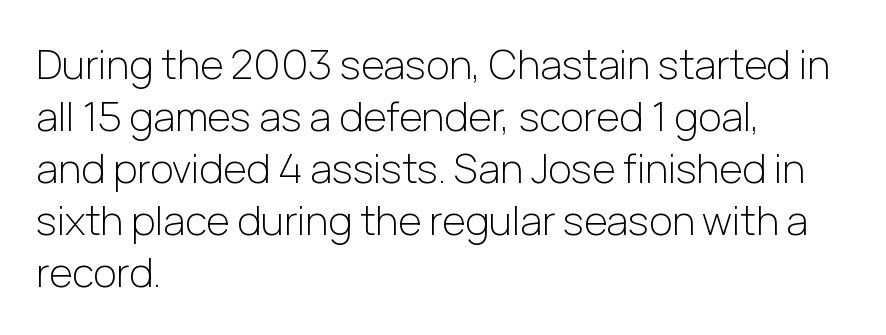
{"serif": "no", "italic": "no", "bold": "no", "weight": "light", "width": "normal", "stroke_contrast": "low", "x_height": "medium", "monospaced": "no", "underline": "no", "align": "left", "line_spacing": "normal", "line_spacing_ratio": 1.3, "letter_spacing": "normal", "letter_spacing_em": 0.0, "glyph_px": 40}
